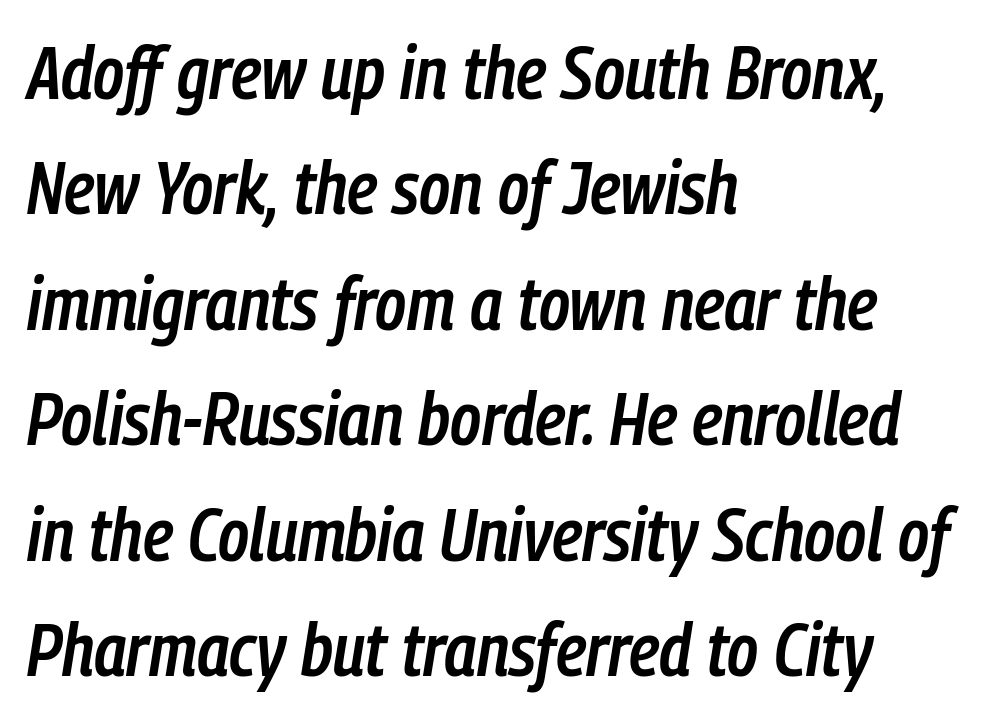
The image shows 74 px semibold, condensed type, italic (leaning right); set left-aligned, normal line spacing (1.56x), normal letter spacing, not underlined; low stroke contrast and a medium x-height.
